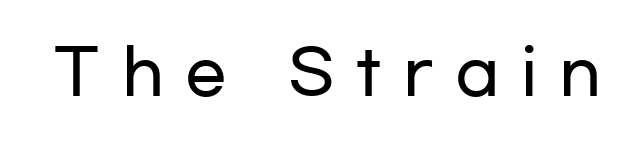
Q: Is the text italic (slanted)? A: No, it is upright.
Q: Is the typeface a serif or a sans-serif typeface? A: Sans-serif.
Q: Is the text underlined? A: No.
Q: Is the spacing between letters normal or unusually wide? A: Unusually wide.
Q: Width (condensed, normal, or wide)? A: Wide.
Q: Stroke contrast? A: Low.
Q: x-height? A: Medium.
Q: Monospaced? A: No.
